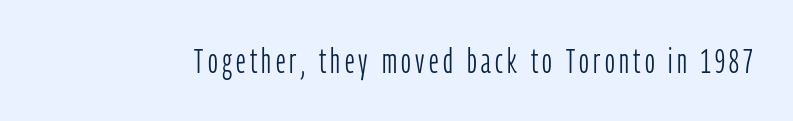
Rendered with straight, roman letterforms. The space beneath each line is pristine and unruled. Do the characters align in a grid? No, the font is proportional. No letter is thick-stroked: the sample isn't bold. The face used here is a sans, in the tradition of grotesques and geometrics.
